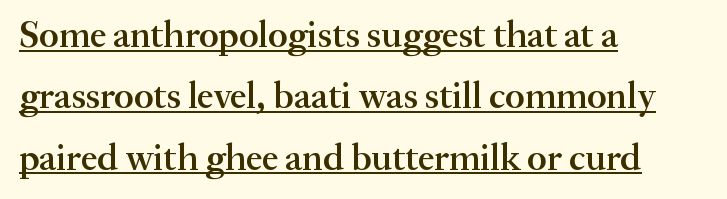
The image shows 37 px semibold serif type, upright; set left-aligned, normal line spacing (1.66x), normal letter spacing, underlined; medium stroke contrast and a small x-height.
